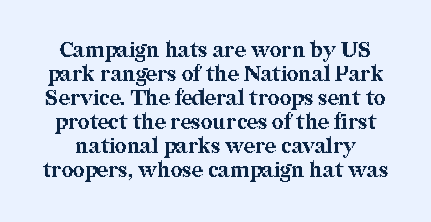
Q: Is the text bold? A: Yes.
Q: Is the text italic (slanted)? A: No, it is upright.
Q: Is the text underlined? A: No.
Q: Is the spacing between letters normal or unusually wide? A: Normal.
Q: Is the spacing between lines tight, normal or loose? A: Tight.
